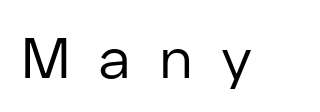
{"serif": "no", "italic": "no", "bold": "no", "weight": "regular", "width": "normal", "stroke_contrast": "low", "x_height": "medium", "monospaced": "no", "underline": "no", "letter_spacing": "wide", "letter_spacing_em": 0.49, "glyph_px": 57}
